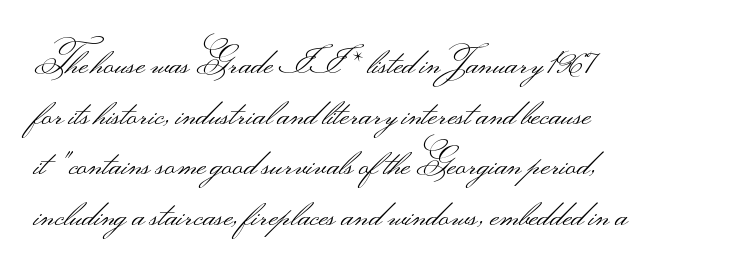
The image shows 35 px light, wide sans-serif type; set left-aligned, normal line spacing (1.45x), normal letter spacing, not underlined; medium stroke contrast.
